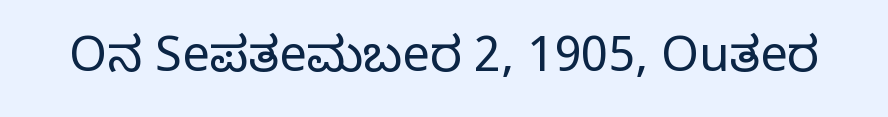
Q: Is the text bold? A: No.
Q: Is the text italic (slanted)? A: No, it is upright.
Q: Is the typeface a serif or a sans-serif typeface? A: Serif.
Q: Is the text underlined? A: No.
Q: Is the spacing between letters normal or unusually wide? A: Normal.
Q: Width (condensed, normal, or wide)? A: Normal.
Q: Stroke contrast? A: Low.
Q: x-height? A: Large.
Q: Monospaced? A: No.
